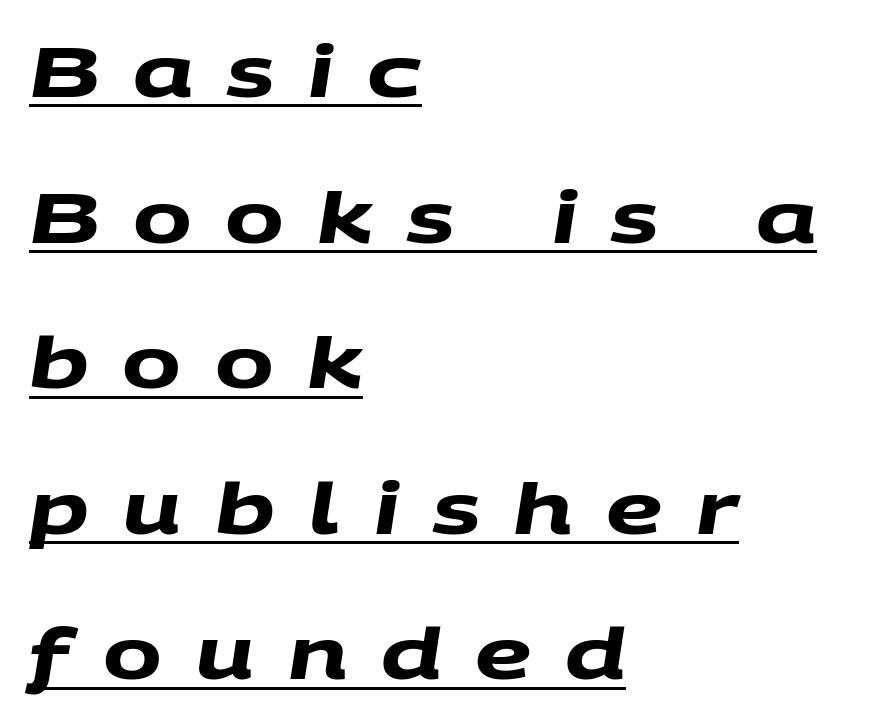
The image shows 70 px heavy, wide sans-serif type; set left-aligned, loose line spacing (2.08x), unusually wide letter spacing (+0.48 em), underlined; medium stroke contrast and a large x-height.
